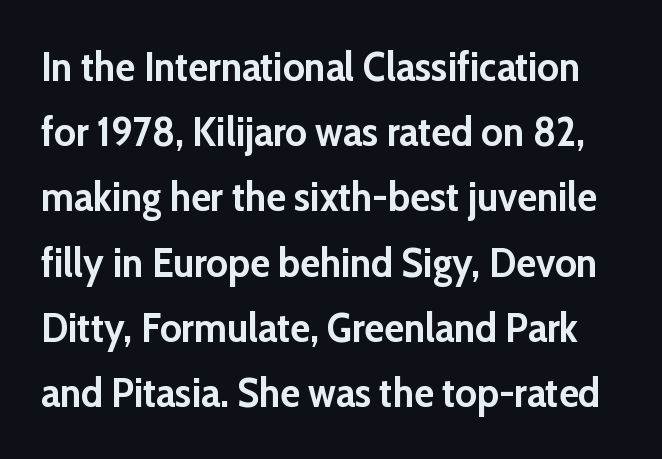
Q: Is the text bold? A: Yes.
Q: Is the text italic (slanted)? A: No, it is upright.
Q: Is the typeface a serif or a sans-serif typeface? A: Sans-serif.
Q: Is the text underlined? A: No.
Q: Is the spacing between letters normal or unusually wide? A: Normal.
Q: Is the spacing between lines tight, normal or loose? A: Normal.
Q: Width (condensed, normal, or wide)? A: Normal.
Q: Stroke contrast? A: Low.
Q: x-height? A: Medium.
Q: Monospaced? A: No.
